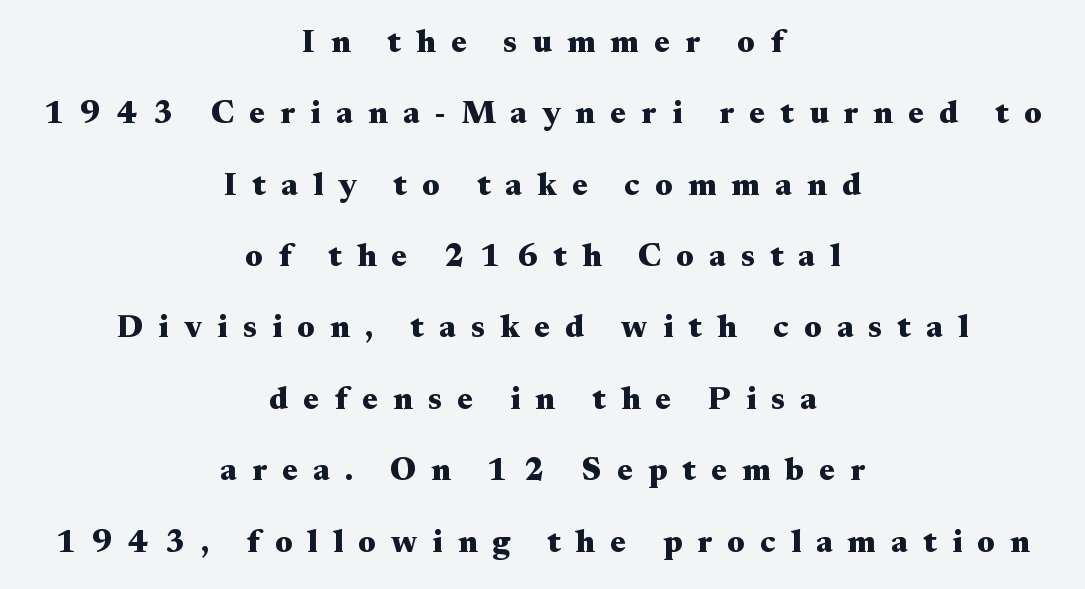
The image shows 32 px heavy, wide serif type, upright; set centered, loose line spacing (2.23x), unusually wide letter spacing (+0.48 em), not underlined; medium stroke contrast and a small x-height.
